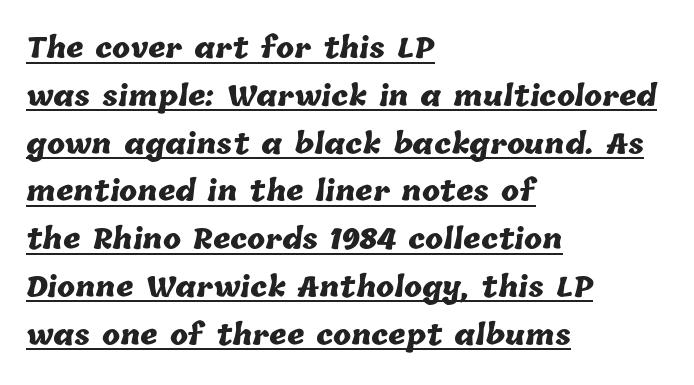
{"bold": "yes", "underline": "yes", "align": "left", "line_spacing_ratio": 1.77, "letter_spacing": "normal", "letter_spacing_em": 0.0, "glyph_px": 27}
